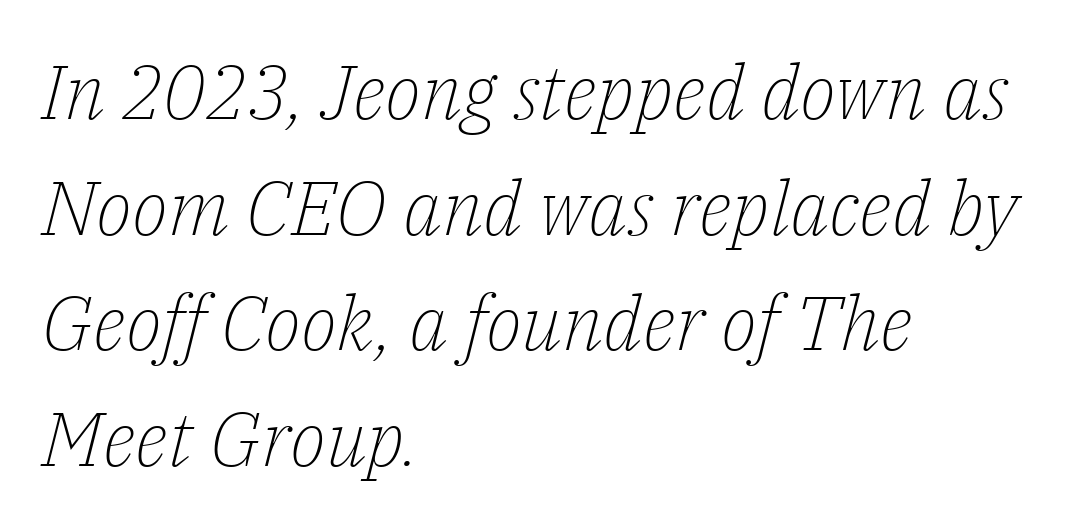
{"serif": "yes", "italic": "yes", "lean": "right", "slant_degrees": 14, "bold": "no", "weight": "light", "width": "normal", "stroke_contrast": "low", "x_height": "medium", "monospaced": "no", "underline": "no", "align": "left", "line_spacing": "normal", "line_spacing_ratio": 1.52, "letter_spacing": "normal", "letter_spacing_em": 0.0, "glyph_px": 76}
